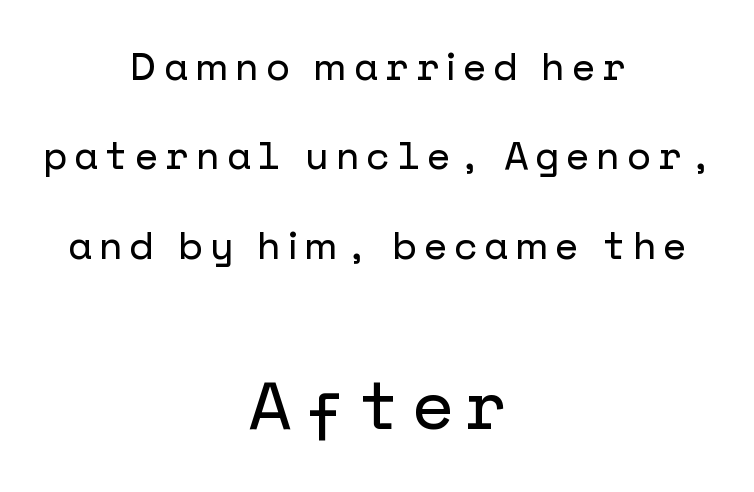
Compared with typical paragraphs, the rows here are farther apart. Plain, unruled lines of type. Caption: multi-line text, centered on the measure. Which of the two is more prominent by size? The second, at the bottom. The face used here is a sans, in the tradition of grotesques and geometrics. Posture: vertical.
